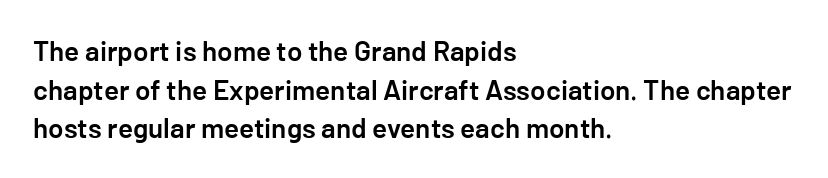
Q: Is the text bold? A: Semi-bold.
Q: Is the text italic (slanted)? A: No, it is upright.
Q: Is the typeface a serif or a sans-serif typeface? A: Sans-serif.
Q: Is the text underlined? A: No.
Q: How is the paragraph aligned? A: Left-aligned.
Q: Is the spacing between letters normal or unusually wide? A: Normal.
Q: Is the spacing between lines tight, normal or loose? A: Normal.
Q: Width (condensed, normal, or wide)? A: Normal.
Q: Stroke contrast? A: Low.
Q: x-height? A: Medium.
